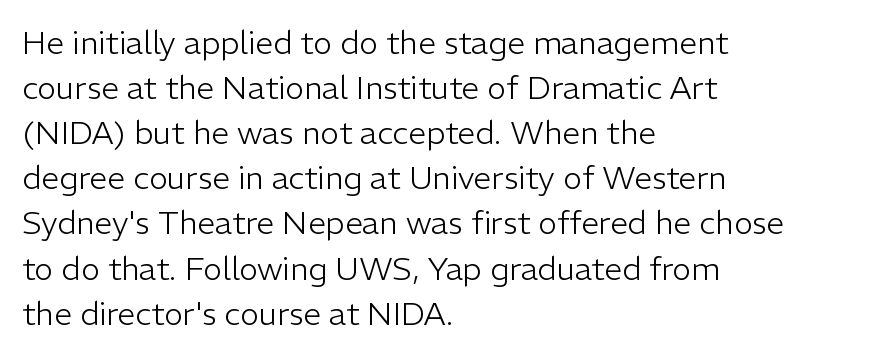
The compositor pushed each line to the left boundary. Stems here are at most as thick as an everyday book face. Students, note that the glyphs here touch the page at normal intervals. Every stem runs plumb, perpendicular to the baseline. This sample has the flowing, uneven cadence of proportional lettering. Words float on clear page, feet unadorned.
